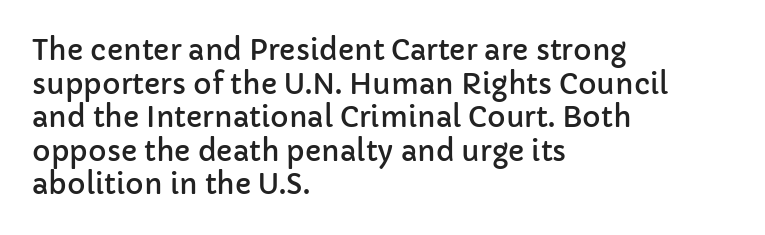
You could call the tracking neutral — neither tight nor loose. Each letter keeps its own natural width here, so spacing adapts to shape. The lettering holds an erect, upright posture throughout. Each row of text sits above clean, open space. Regarding serifs, this sample does without them. A classic flush-left, rag-right setting is used for this passage.
